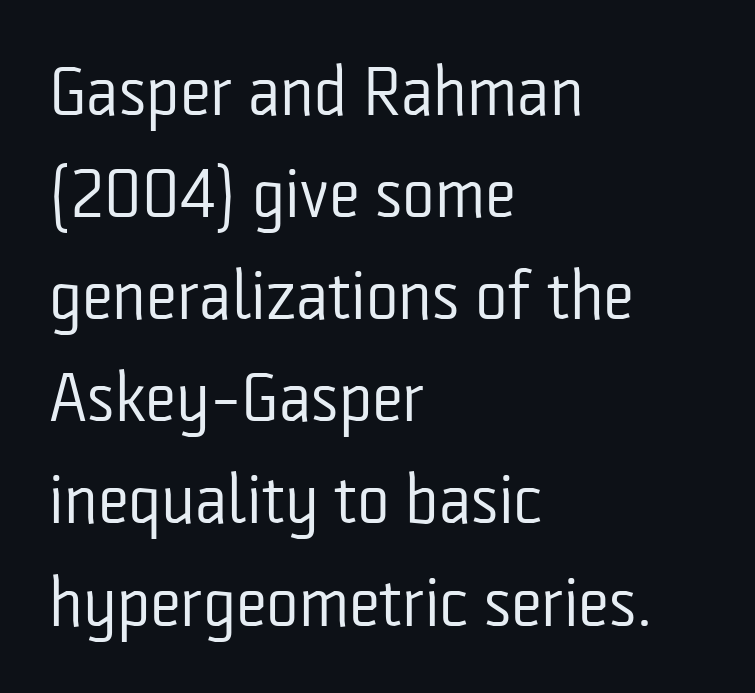
Q: Is the text bold? A: No.
Q: Is the text italic (slanted)? A: No, it is upright.
Q: Is the typeface a serif or a sans-serif typeface? A: Sans-serif.
Q: Is the text underlined? A: No.
Q: How is the paragraph aligned? A: Left-aligned.
Q: Is the spacing between letters normal or unusually wide? A: Normal.
Q: Is the spacing between lines tight, normal or loose? A: Normal.
Q: Width (condensed, normal, or wide)? A: Condensed.
Q: Stroke contrast? A: Low.
Q: x-height? A: Medium.
Q: Monospaced? A: No.
